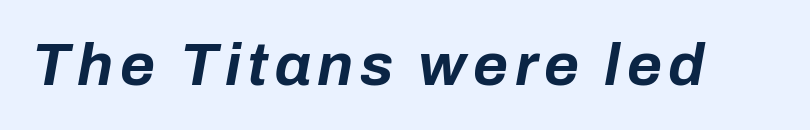
The image shows 60 px bold type, italic (leaning right); set not underlined; low stroke contrast and a medium x-height.
